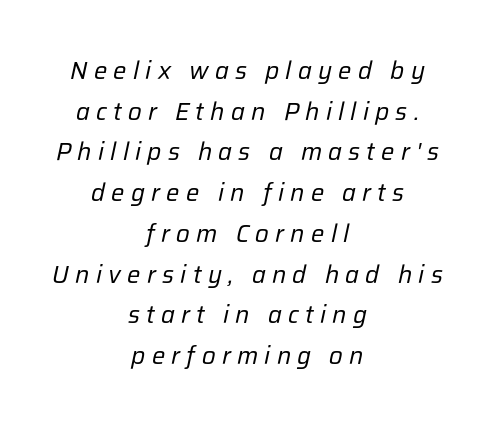
The image shows 25 px text type, italic (leaning right); set centered, normal line spacing (1.63x), unusually wide letter spacing (+0.25 em), not underlined.
